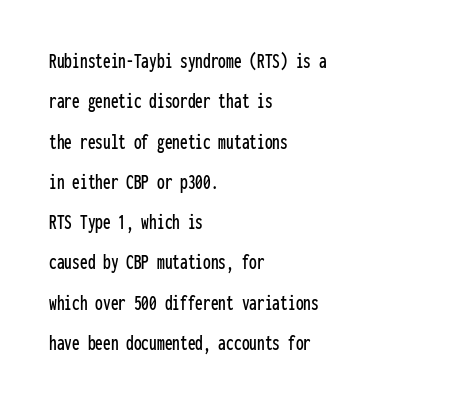
In terms of letterspacing, this is plain default setting. Which margin do the lines hug? The left one — the right edge is uneven. Words float on clear page, feet unadorned. Every character sits straight up, as roman type does.
